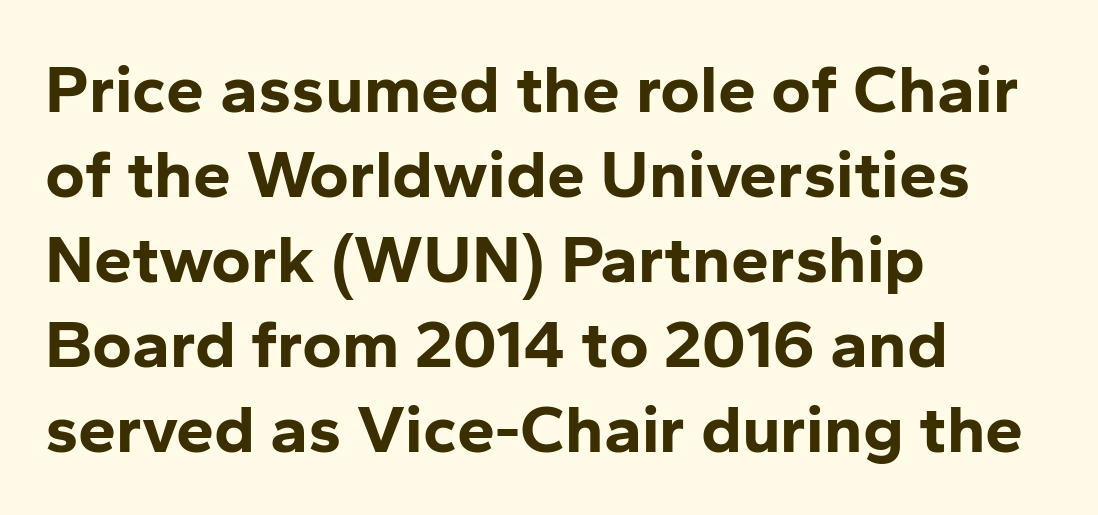
The specimen omits any rule beneath the text block's lines. Here the designer chose a conventional face with non-uniform glyph widths. This rendering employs a face without finishing strokes, i.e., a sans-serif. What weight is shown? A full bold with thick strokes.
